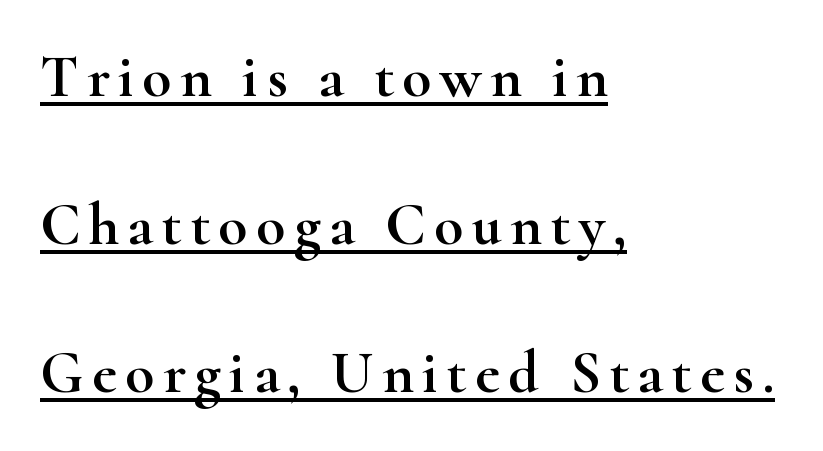
The image shows 60 px wide serif type, upright; set left-aligned, loose line spacing (2.47x), underlined; high stroke contrast and a small x-height.
